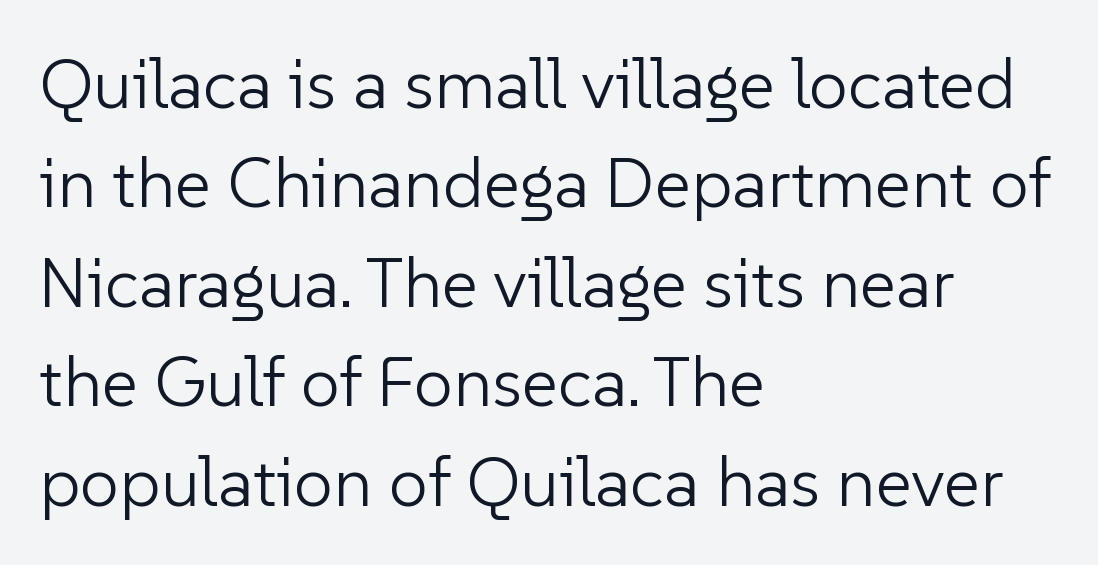
Q: Is the text bold? A: No.
Q: Is the text italic (slanted)? A: No, it is upright.
Q: Is the typeface a serif or a sans-serif typeface? A: Sans-serif.
Q: Is the text underlined? A: No.
Q: How is the paragraph aligned? A: Left-aligned.
Q: Is the spacing between letters normal or unusually wide? A: Normal.
Q: Is the spacing between lines tight, normal or loose? A: Normal.
Q: Width (condensed, normal, or wide)? A: Normal.
Q: Stroke contrast? A: Low.
Q: x-height? A: Medium.
Q: Monospaced? A: No.
